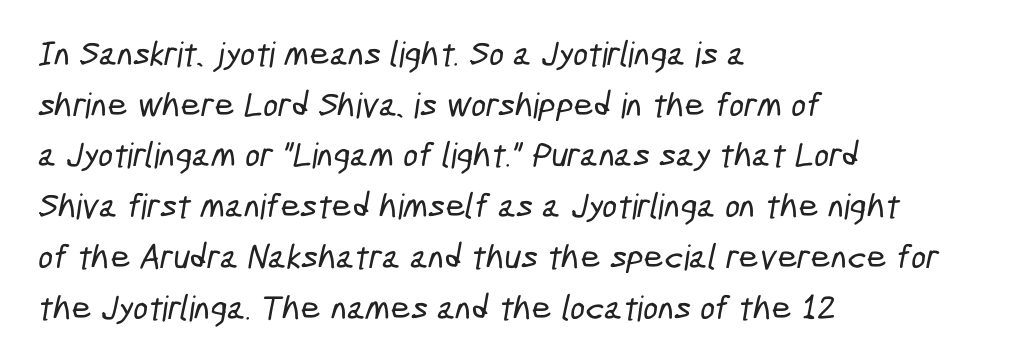
Characters follow at the spacing the type designer built in. This rendering features lettering with no underline. Do the characters align in a grid? No, the font is proportional. Line beginnings align vertically; line endings do not. Notice how descenders clear the ascenders below comfortably — that's standard leading.
